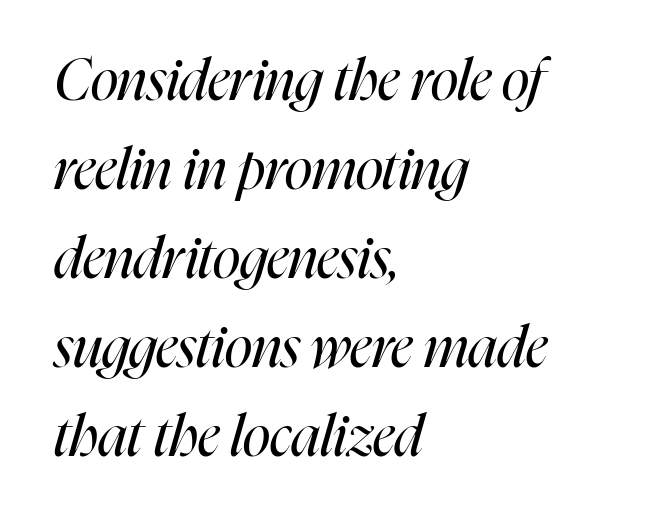
The image shows 57 px regular-weight, condensed type, italic (leaning right); set left-aligned, normal line spacing (1.56x), normal letter spacing, not underlined; high stroke contrast and a medium x-height.
